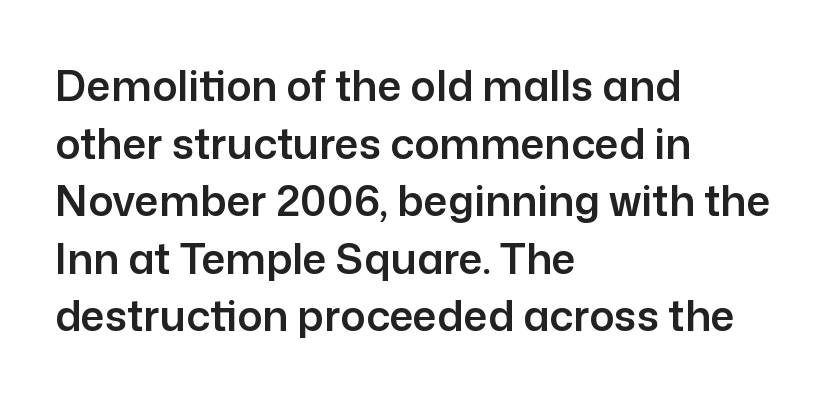
Q: Is the text italic (slanted)? A: No, it is upright.
Q: Is the typeface a serif or a sans-serif typeface? A: Sans-serif.
Q: Is the text underlined? A: No.
Q: How is the paragraph aligned? A: Left-aligned.
Q: Is the spacing between letters normal or unusually wide? A: Normal.
Q: Is the spacing between lines tight, normal or loose? A: Normal.
Q: Width (condensed, normal, or wide)? A: Normal.
Q: Stroke contrast? A: Low.
Q: x-height? A: Medium.
Q: Monospaced? A: No.
